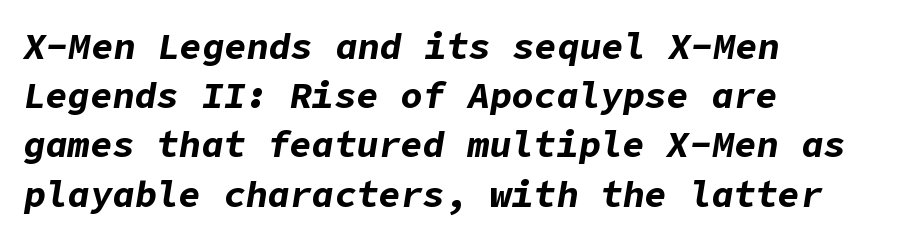
Caption: bold face, heavy strokes. There is no visible air inserted between adjacent glyphs. Line spacing here is normal. This sample is left-justified, so line endings fall wherever the words run out.
